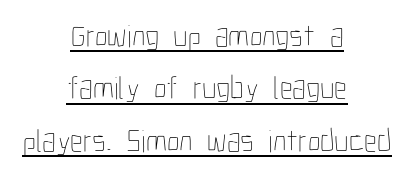
Q: Is the text bold? A: No.
Q: Is the text italic (slanted)? A: No, it is upright.
Q: Is the text underlined? A: Yes.
Q: How is the paragraph aligned? A: Centered.
Q: Is the spacing between letters normal or unusually wide? A: Normal.
Q: Is the spacing between lines tight, normal or loose? A: Normal.
Q: Width (condensed, normal, or wide)? A: Condensed.
Q: Stroke contrast? A: Low.
Q: x-height? A: Medium.
Q: Monospaced? A: No.
